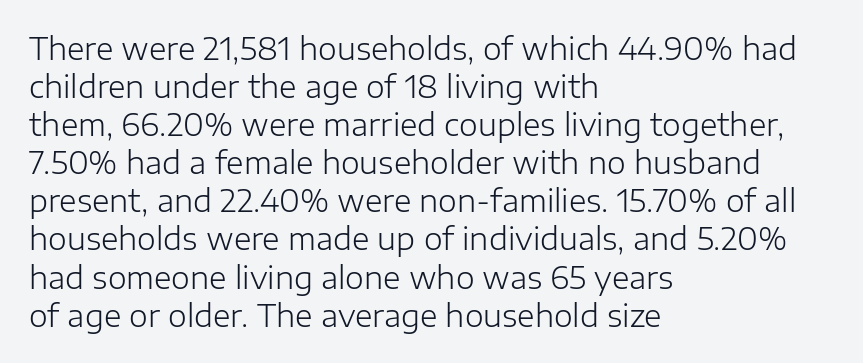
Q: Is the text bold? A: No.
Q: Is the text italic (slanted)? A: No, it is upright.
Q: Is the typeface a serif or a sans-serif typeface? A: Sans-serif.
Q: Is the text underlined? A: No.
Q: How is the paragraph aligned? A: Left-aligned.
Q: Is the spacing between letters normal or unusually wide? A: Normal.
Q: Is the spacing between lines tight, normal or loose? A: Normal.
Q: Width (condensed, normal, or wide)? A: Normal.
Q: Stroke contrast? A: Low.
Q: x-height? A: Medium.
Q: Monospaced? A: No.
